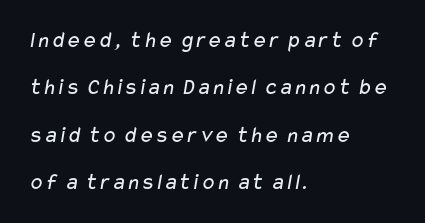
Each word holds together tightly as a unit, with standard inter-letter gaps. Bare-footed words on every line. The leading is generous, giving the passage an open texture. Counters stay open thanks to moderate or lighter strokes. The lines are quadded left.
